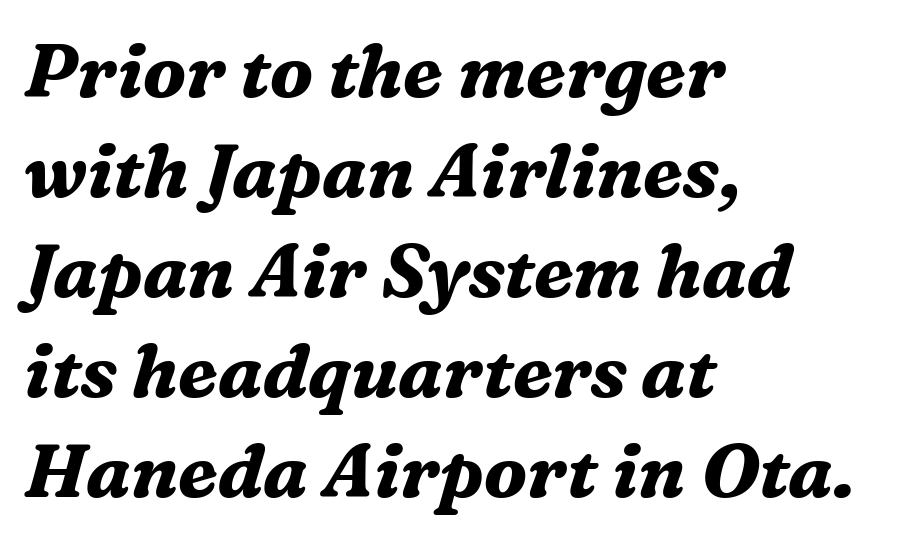
{"serif": "yes", "italic": "yes", "lean": "right", "slant_degrees": 16, "bold": "yes", "weight": "bold", "width": "normal", "stroke_contrast": "medium", "x_height": "medium", "monospaced": "no", "underline": "no", "align": "left", "line_spacing": "normal", "line_spacing_ratio": 1.35, "letter_spacing": "normal", "letter_spacing_em": 0.0, "glyph_px": 74}
